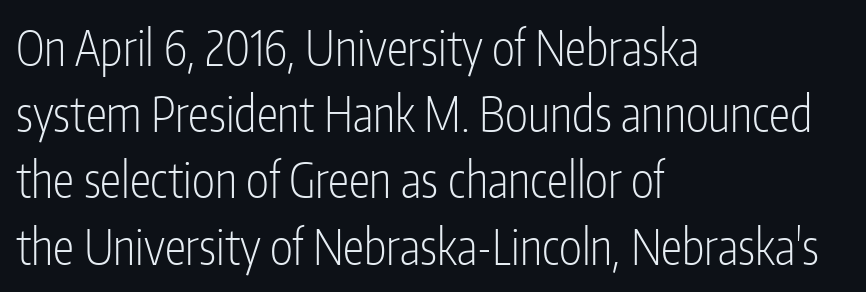
Each letter's strokes conclude bluntly, with no projecting serifs. This reads as an unemphasized weight, regular at the heaviest. Spacing verdict: proportional, widths tailored to each character. Notice how the passage keeps a crisp vertical edge on the left only. Plain, unruled lines of type.
